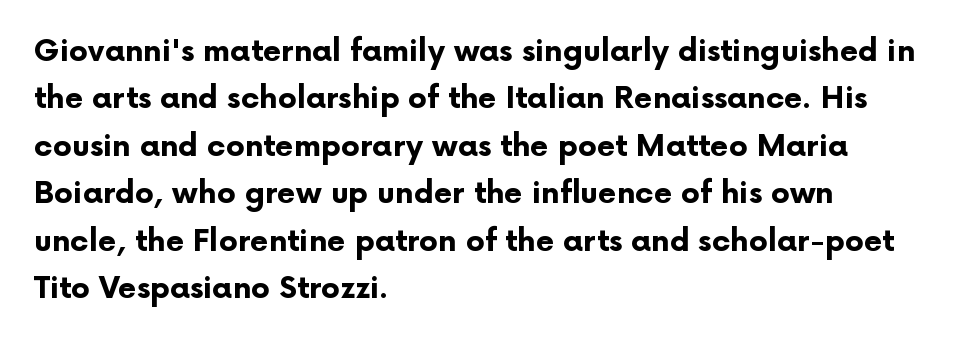
Q: Is the text bold? A: Yes.
Q: Is the text italic (slanted)? A: No, it is upright.
Q: Is the typeface a serif or a sans-serif typeface? A: Sans-serif.
Q: Is the text underlined? A: No.
Q: How is the paragraph aligned? A: Left-aligned.
Q: Is the spacing between letters normal or unusually wide? A: Normal.
Q: Is the spacing between lines tight, normal or loose? A: Normal.
Q: Width (condensed, normal, or wide)? A: Normal.
Q: Stroke contrast? A: Low.
Q: x-height? A: Medium.
Q: Monospaced? A: No.
